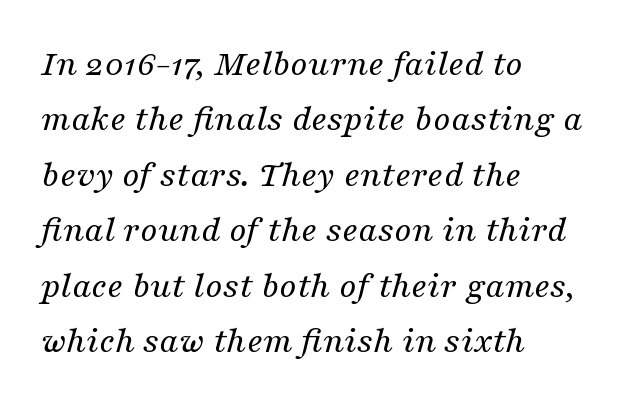
{"serif": "yes", "italic": "yes", "lean": "right", "slant_degrees": 16, "bold": "no", "weight": "regular", "width": "normal", "stroke_contrast": "medium", "x_height": "medium", "monospaced": "no", "underline": "no", "align": "left", "line_spacing": "normal", "line_spacing_ratio": 1.46, "letter_spacing": "normal", "letter_spacing_em": 0.0, "glyph_px": 38}
